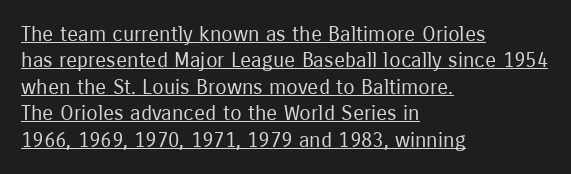
The image shows 21 px text type, upright; set left-aligned, normal line spacing (1.26x), normal letter spacing, underlined.
